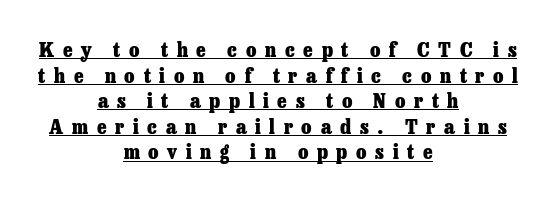
{"italic": "no", "bold": "yes", "underline": "yes", "align": "center", "line_spacing_ratio": 1.22, "letter_spacing": "wide", "letter_spacing_em": 0.41, "glyph_px": 21}
